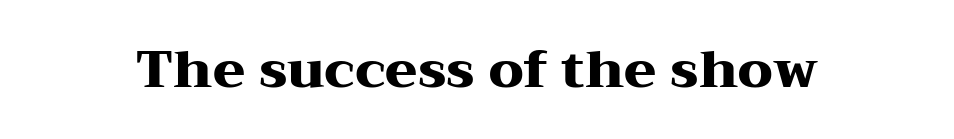
Q: Is the text bold? A: Yes.
Q: Is the text italic (slanted)? A: No, it is upright.
Q: Is the typeface a serif or a sans-serif typeface? A: Serif.
Q: Is the text underlined? A: No.
Q: Is the spacing between letters normal or unusually wide? A: Normal.
Q: Width (condensed, normal, or wide)? A: Wide.
Q: Stroke contrast? A: Medium.
Q: x-height? A: Medium.
Q: Monospaced? A: No.
